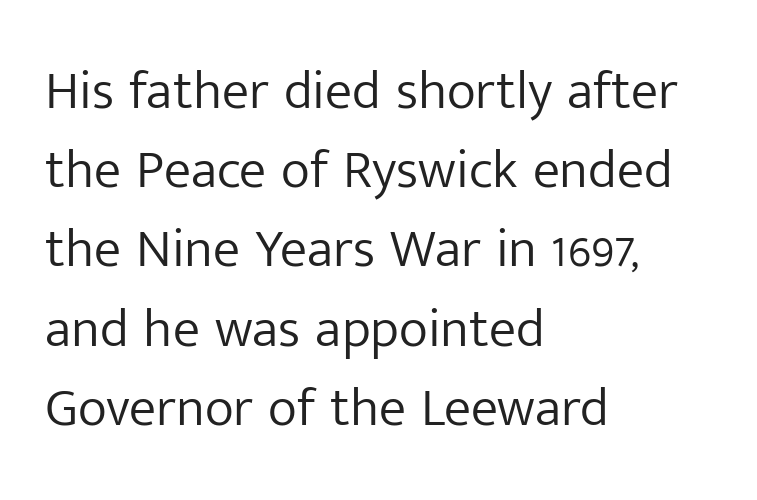
The image shows 55 px light sans-serif type, upright; set left-aligned, normal line spacing (1.44x), normal letter spacing, not underlined; low stroke contrast and a medium x-height.
